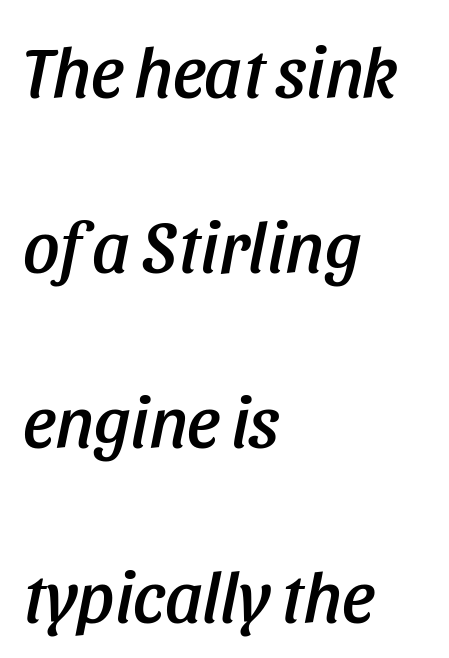
A student would call this left alignment; a typographer would say flush left, rag right. The passage shown is typed in a proportional face where columns would drift. No word sits above an underline. Horizontal bands of white between lines are thick stripes. These lines were composed using italics. Standard letterfit; no display-style spreading of the glyphs.
